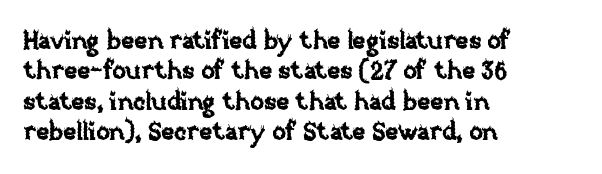
The typography opts for an upright posture over an oblique one. The letterforms sit shoulder to shoulder at normal distance. Compared with a centered layout, this one pins lines to the left instead. Descenders are the only things crossing below the line.
